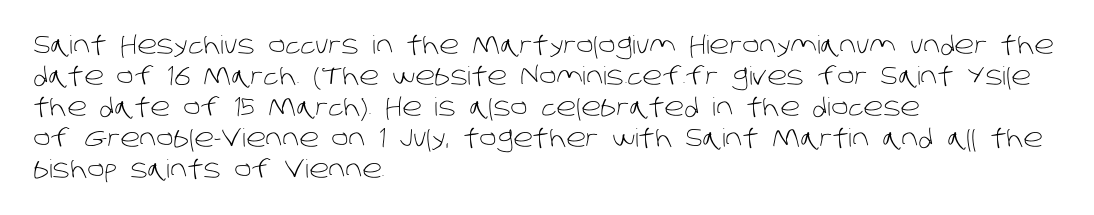
{"bold": "no", "underline": "no", "align": "left", "line_spacing_ratio": 1.24, "letter_spacing": "normal", "letter_spacing_em": 0.0, "glyph_px": 25}
